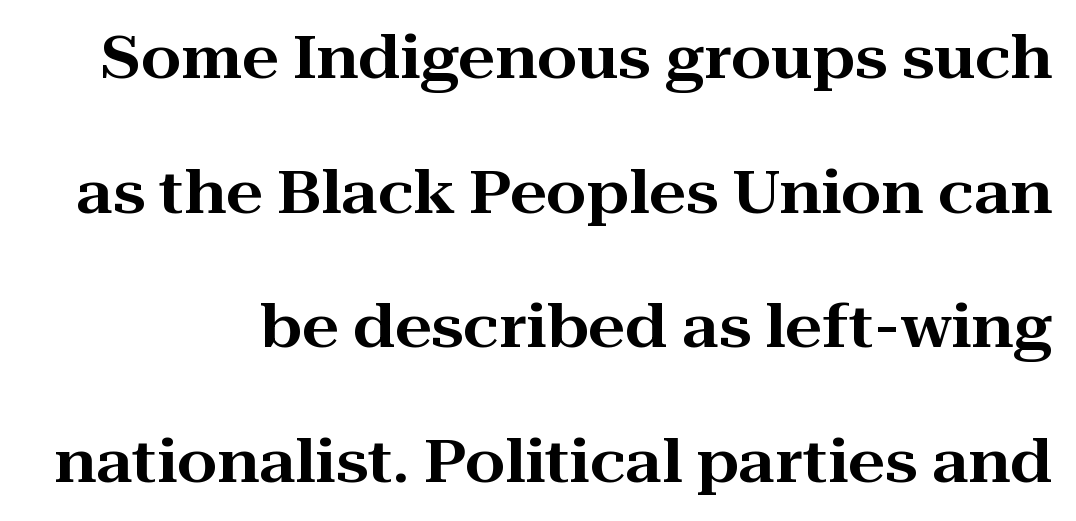
Q: Is the text italic (slanted)? A: No, it is upright.
Q: Is the typeface a serif or a sans-serif typeface? A: Serif.
Q: Is the text underlined? A: No.
Q: Is the spacing between letters normal or unusually wide? A: Normal.
Q: Is the spacing between lines tight, normal or loose? A: Loose.
Q: Width (condensed, normal, or wide)? A: Wide.
Q: Stroke contrast? A: High.
Q: x-height? A: Medium.
Q: Monospaced? A: No.
